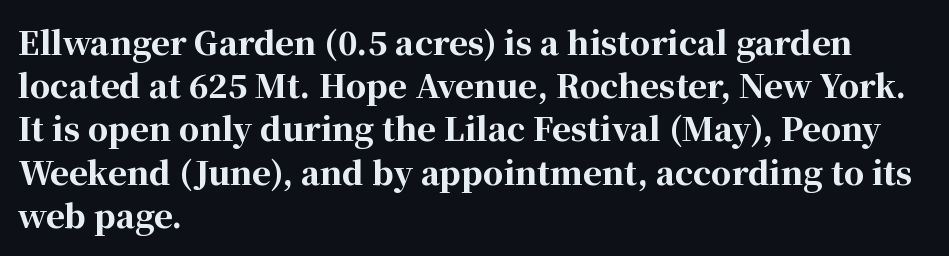
Q: Is the text bold? A: Yes.
Q: Is the text italic (slanted)? A: No, it is upright.
Q: Is the typeface a serif or a sans-serif typeface? A: Serif.
Q: Is the text underlined? A: No.
Q: How is the paragraph aligned? A: Left-aligned.
Q: Is the spacing between letters normal or unusually wide? A: Normal.
Q: Is the spacing between lines tight, normal or loose? A: Normal.
Q: Width (condensed, normal, or wide)? A: Normal.
Q: Stroke contrast? A: High.
Q: x-height? A: Medium.
Q: Monospaced? A: No.
